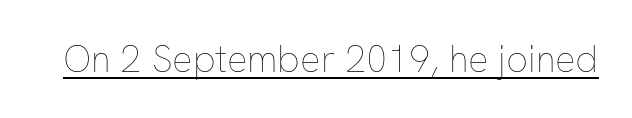
{"italic": "no", "bold": "no", "weight": "thin", "width": "normal", "stroke_contrast": "low", "x_height": "medium", "monospaced": "no", "underline": "yes", "letter_spacing": "normal", "letter_spacing_em": 0.0, "glyph_px": 38}
